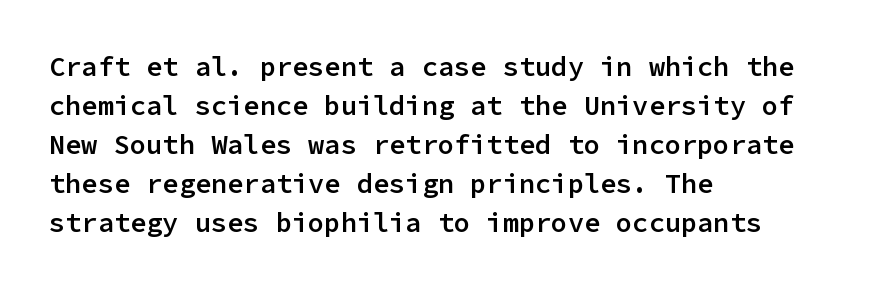
Q: Is the text bold? A: Semi-bold.
Q: Is the text italic (slanted)? A: No, it is upright.
Q: Is the text underlined? A: No.
Q: How is the paragraph aligned? A: Left-aligned.
Q: Is the spacing between letters normal or unusually wide? A: Normal.
Q: Is the spacing between lines tight, normal or loose? A: Normal.
